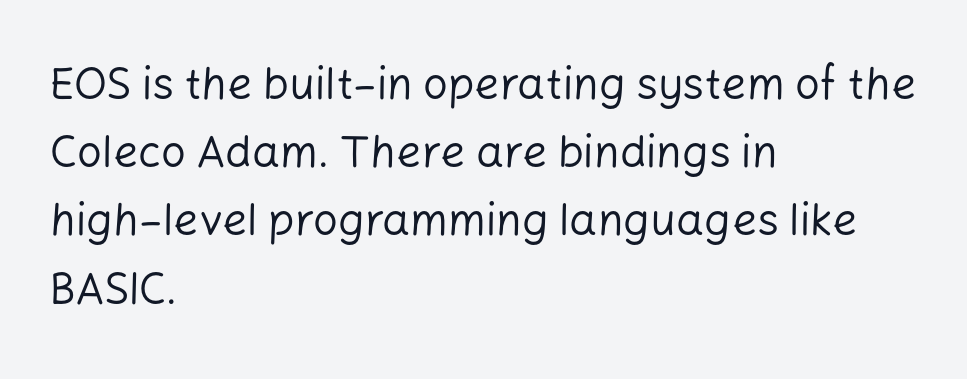
The image shows 44 px regular-weight sans-serif type, upright; set left-aligned, normal line spacing (1.55x), normal letter spacing, not underlined; low stroke contrast and a medium x-height.
